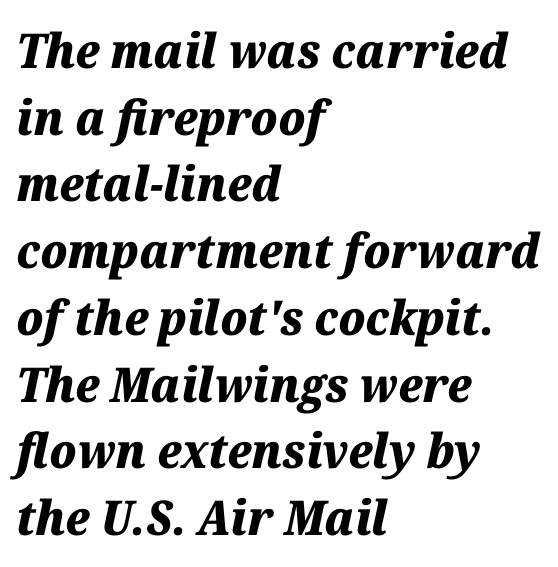
The passage shown is emphatically bold. The passage shown is not underscored anywhere. Does the copy run flush right? No — it runs flush left. Tracking here is standard; glyphs follow each other at the usual distance.
